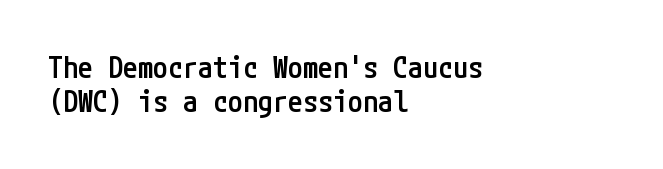
{"serif": "no", "italic": "no", "bold": "semi", "weight": "semibold", "width": "condensed", "stroke_contrast": "low", "x_height": "medium", "underline": "no", "align": "left", "line_spacing": "tight", "line_spacing_ratio": 1.15, "letter_spacing": "normal", "letter_spacing_em": 0.0, "glyph_px": 30}
